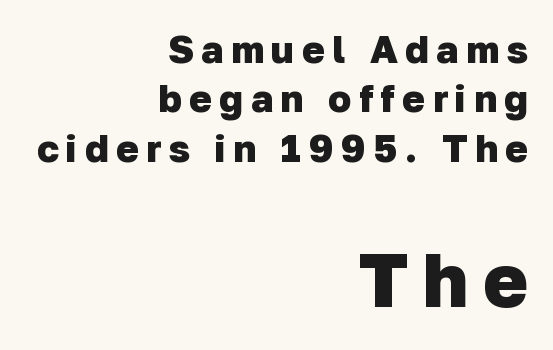
The image shows 75 px heavy sans-serif type; set right-aligned, normal line spacing (1.3x), unusually wide letter spacing (+0.2 em), not underlined; the second (bottom) block is 1.97x larger; low stroke contrast and a medium x-height.
